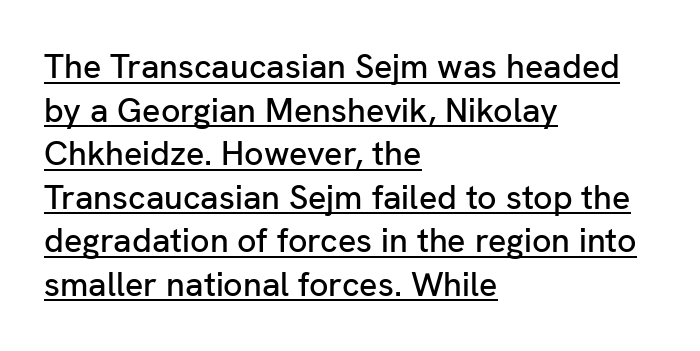
The image shows 34 px sans-serif type, upright; set left-aligned, normal line spacing (1.28x), normal letter spacing, underlined; low stroke contrast and a medium x-height.
